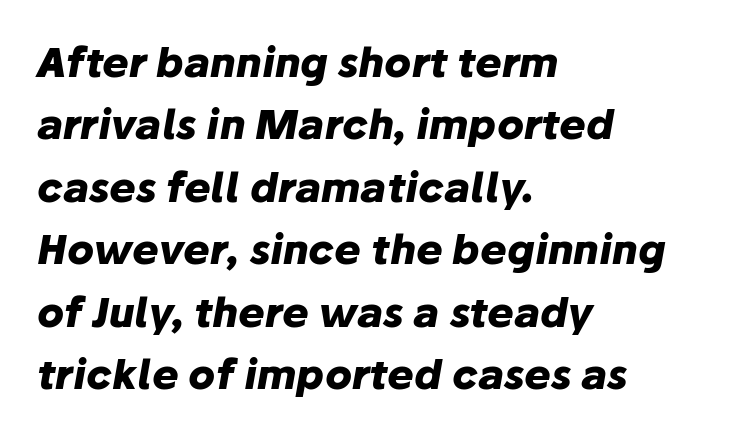
{"italic": "yes", "lean": "right", "slant_degrees": 10, "bold": "yes", "weight": "heavy", "width": "normal", "stroke_contrast": "low", "x_height": "medium", "monospaced": "no", "underline": "no", "align": "left", "line_spacing": "normal", "line_spacing_ratio": 1.56, "letter_spacing": "normal", "letter_spacing_em": 0.0, "glyph_px": 40}
